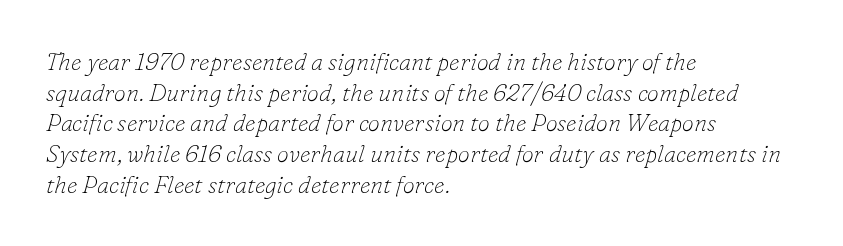
The tracking reads as untouched default to a designer's eye. Beneath every word, the page is bare. The weight would be labelled regular, book, light, or lighter still. The passage is arranged the way most books set body copy — flush left. The lettering tilts uniformly, giving the passage an italic look.
